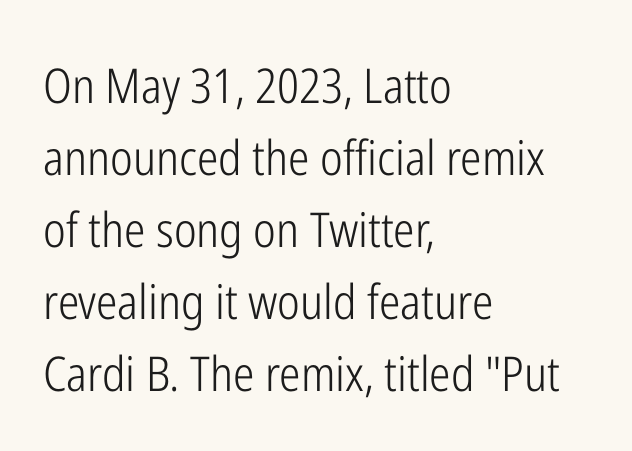
Default kerning and tracking; the words read as compact shapes. A typesetter would call this proportional, since set widths differ per character. It's the straight-up-and-down kind of type. The line-height multiplier appears to be the usual default. Weight: not bold — regular or lighter. Clear beneath every line of the passage.
